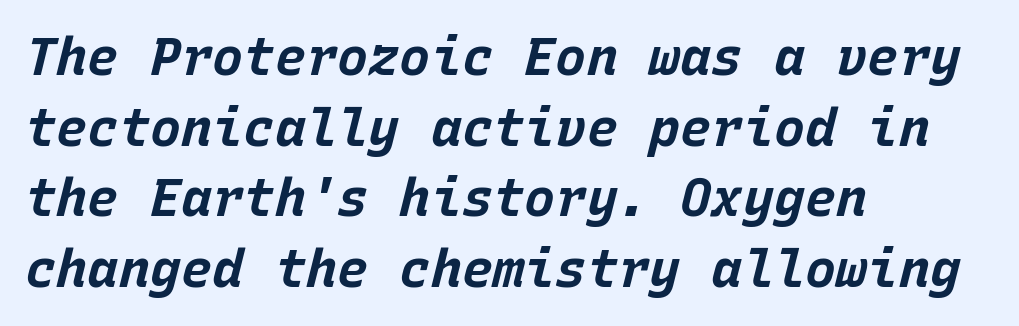
The rendering anchors every line to the left-hand side. Reading down the column, the eye jumps a familiar distance to each next line. Only glyphs here, with clear space below each row. You could count columns in this text — the font is strictly monospaced.
